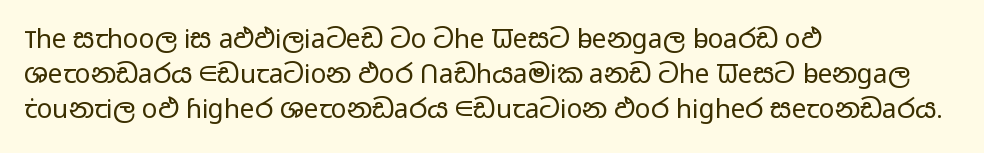
The image shows 26 px text type, upright; set left-aligned, normal line spacing (1.34x), normal letter spacing, not underlined.
